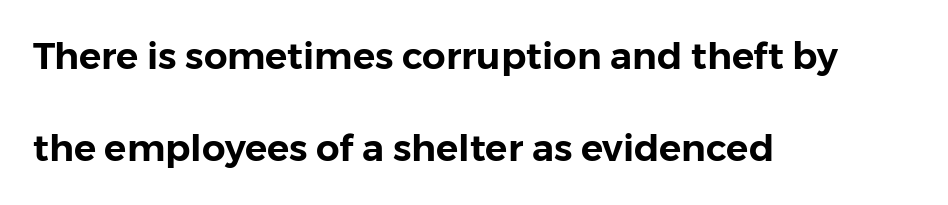
Q: Is the text italic (slanted)? A: No, it is upright.
Q: Is the typeface a serif or a sans-serif typeface? A: Sans-serif.
Q: Is the text underlined? A: No.
Q: How is the paragraph aligned? A: Left-aligned.
Q: Is the spacing between letters normal or unusually wide? A: Normal.
Q: Is the spacing between lines tight, normal or loose? A: Loose.
Q: Width (condensed, normal, or wide)? A: Normal.
Q: Stroke contrast? A: Low.
Q: x-height? A: Medium.
Q: Monospaced? A: No.
